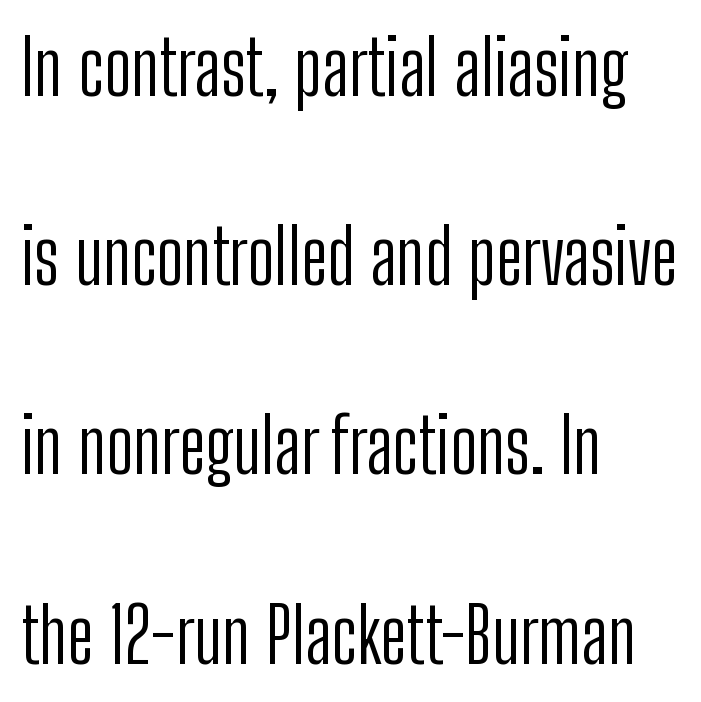
Examine the stroke ends and you'll find no serifs. A typesetter would call this proportional, since set widths differ per character. Reading down the block, your eye returns to a fixed left position each line. Successive baselines arrive slowly, with a big drop between each. Tall strokes in this sample are plumb rather than angled. The weight would be labelled regular, book, light, or lighter still.
